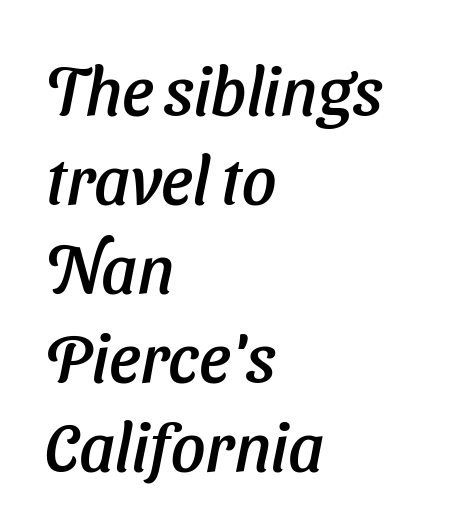
How are the letters spaced? Ordinarily, with no added tracking. Type without underlining. The lines are quadded left. Leading: standard. Looking at the ascenders, they clearly lean.
